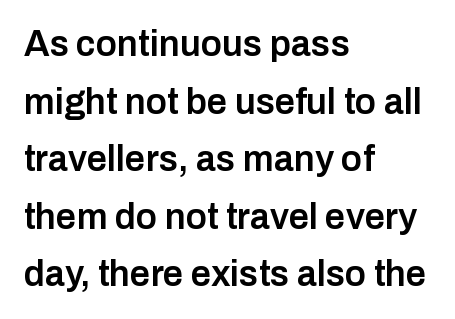
Q: Is the text bold? A: Semi-bold.
Q: Is the text italic (slanted)? A: No, it is upright.
Q: Is the typeface a serif or a sans-serif typeface? A: Sans-serif.
Q: Is the text underlined? A: No.
Q: How is the paragraph aligned? A: Left-aligned.
Q: Is the spacing between letters normal or unusually wide? A: Normal.
Q: Is the spacing between lines tight, normal or loose? A: Normal.
Q: Width (condensed, normal, or wide)? A: Normal.
Q: Stroke contrast? A: Low.
Q: x-height? A: Medium.
Q: Monospaced? A: No.
